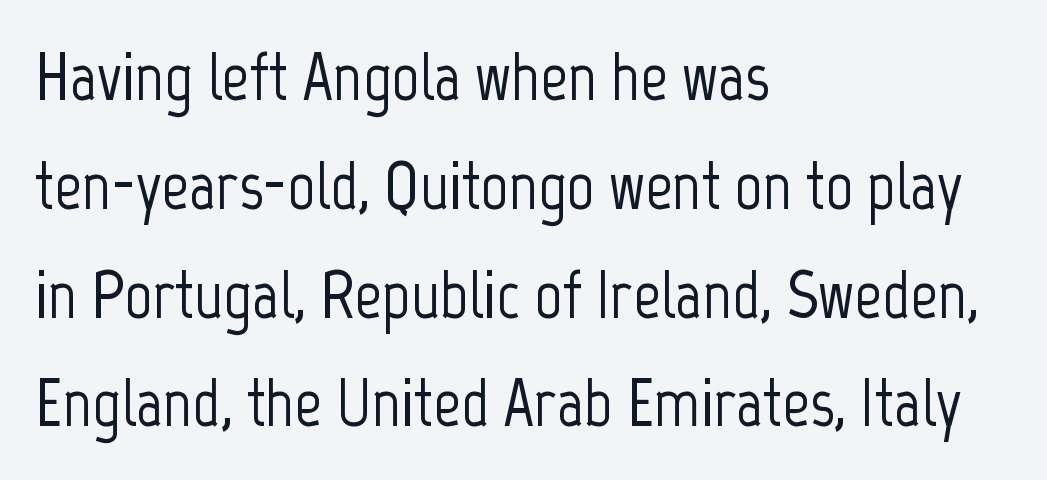
The strip under each line holds only bare page. Letterform terminals end flat and unadorned throughout the passage. When letters stand straight like this, we call the style roman or upright. This sample has the flowing, uneven cadence of proportional lettering. These lines stack with their left ends in a neat column.
